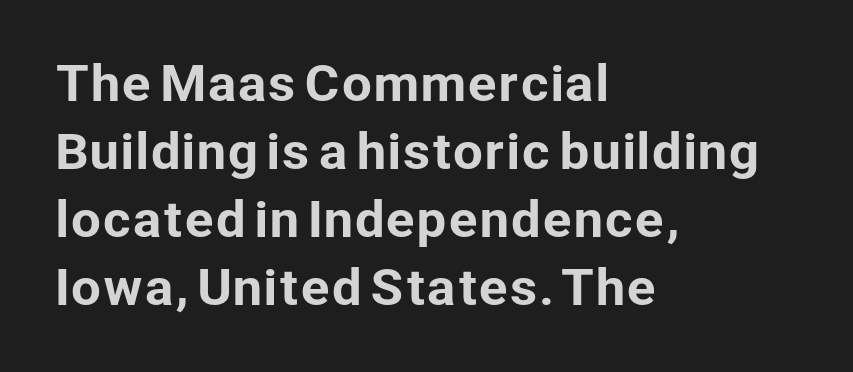
{"serif": "no", "italic": "no", "width": "normal", "stroke_contrast": "low", "x_height": "medium", "monospaced": "no", "underline": "no", "align": "left", "line_spacing": "normal", "line_spacing_ratio": 1.42, "letter_spacing": "normal", "letter_spacing_em": 0.0, "glyph_px": 48}
